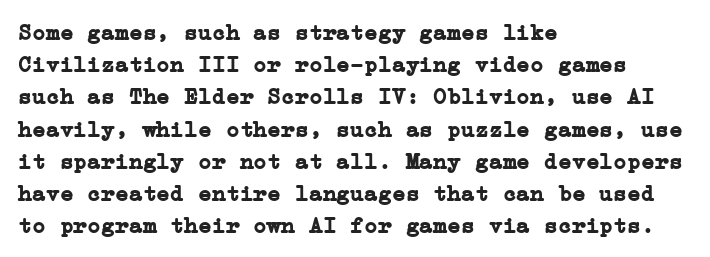
The image shows 23 px bold type, upright; set left-aligned, normal line spacing (1.4x), normal letter spacing, not underlined.
